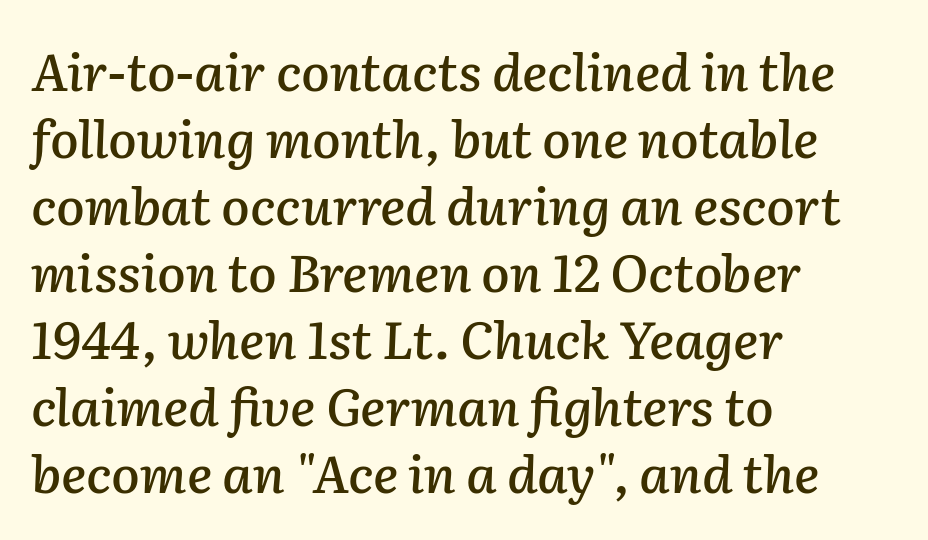
Q: Is the text italic (slanted)? A: Yes, it leans right by about 2 degrees.
Q: Is the text underlined? A: No.
Q: How is the paragraph aligned? A: Left-aligned.
Q: Is the spacing between letters normal or unusually wide? A: Normal.
Q: Is the spacing between lines tight, normal or loose? A: Normal.
Q: Width (condensed, normal, or wide)? A: Normal.
Q: Stroke contrast? A: Low.
Q: x-height? A: Medium.
Q: Monospaced? A: No.
